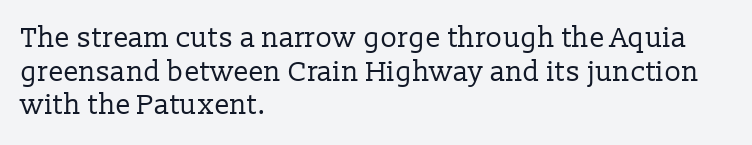
The image shows 28 px regular-weight serif type, upright; set left-aligned, line spacing 1.2x, normal letter spacing, not underlined; low stroke contrast and a medium x-height.
